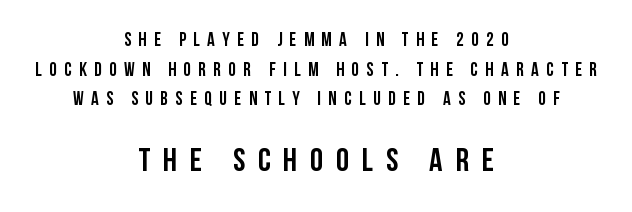
Q: Is the text bold? A: Yes.
Q: Is the text italic (slanted)? A: No, it is upright.
Q: Is the typeface a serif or a sans-serif typeface? A: Sans-serif.
Q: Is the text underlined? A: No.
Q: How is the paragraph aligned? A: Centered.
Q: Is the spacing between letters normal or unusually wide? A: Unusually wide.
Q: Is the spacing between lines tight, normal or loose? A: Normal.
Q: Which block of text is set in a larger size, the first (top) or the second (bottom)? A: The second (bottom) one.
Q: Width (condensed, normal, or wide)? A: Condensed.
Q: Stroke contrast? A: Low.
Q: x-height? A: Large.
Q: Monospaced? A: No.
